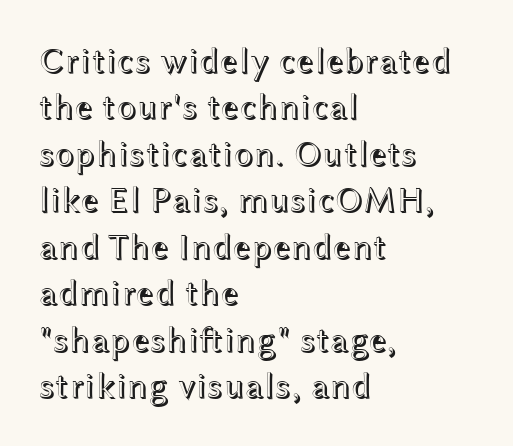
Q: Is the text italic (slanted)? A: No, it is upright.
Q: Is the text underlined? A: No.
Q: How is the paragraph aligned? A: Left-aligned.
Q: Is the spacing between letters normal or unusually wide? A: Normal.
Q: Is the spacing between lines tight, normal or loose? A: Normal.
Q: Width (condensed, normal, or wide)? A: Wide.
Q: x-height? A: Medium.
Q: Monospaced? A: No.
